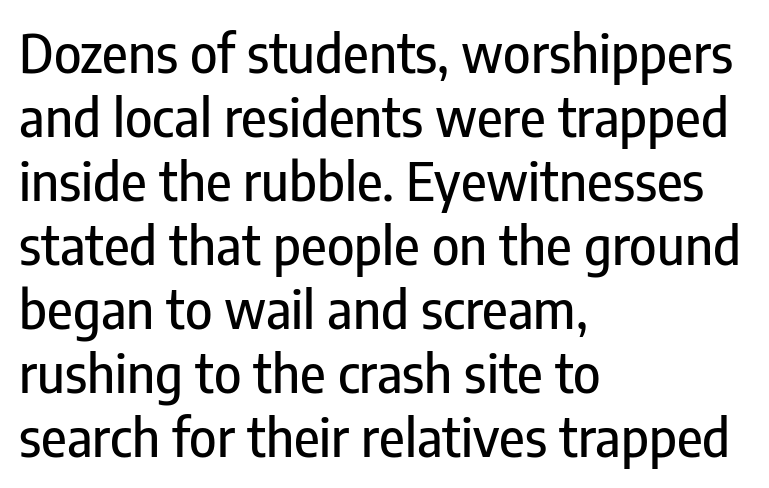
Here the glyphs are tracked normally, forming tight word shapes. Designer's note — italics off, roman on. The paragraph has a hard left edge and a soft right edge. Looks like regular typesetting: each glyph gets only the width it needs. Nope, no serifs anywhere on these letters. Quick note: underline off.
